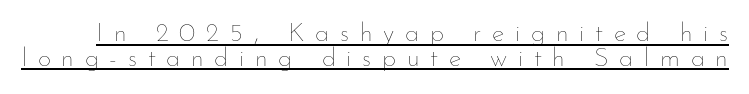
The image shows 26 px text type, upright; set tight line spacing (0.95x), unusually wide letter spacing (+0.41 em), underlined.
